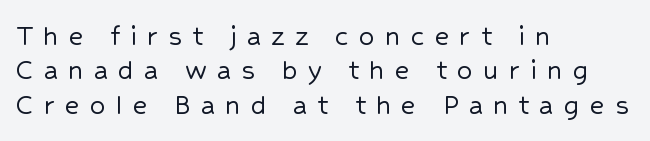
Q: Is the text italic (slanted)? A: No, it is upright.
Q: Is the typeface a serif or a sans-serif typeface? A: Sans-serif.
Q: Is the text underlined? A: No.
Q: How is the paragraph aligned? A: Left-aligned.
Q: Is the spacing between letters normal or unusually wide? A: Unusually wide.
Q: Is the spacing between lines tight, normal or loose? A: Tight.
Q: Width (condensed, normal, or wide)? A: Normal.
Q: Stroke contrast? A: Low.
Q: x-height? A: Medium.
Q: Monospaced? A: No.
